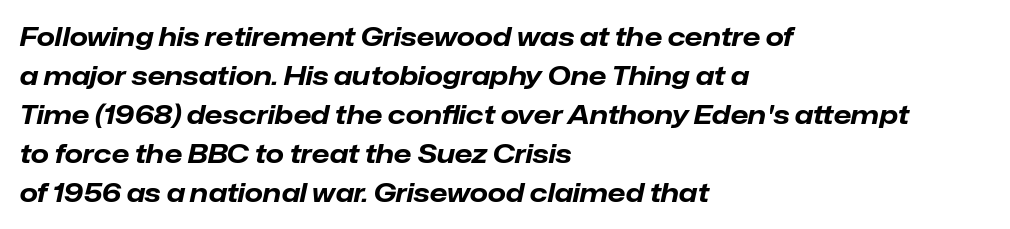
A typesetter would call this zero additional tracking. Heavy-handed strokes throughout: this text is bold. If you measured baseline to baseline, you'd find a middling distance. The lettering tilts uniformly, giving the passage an italic look. The space directly below the letters is spotless.
